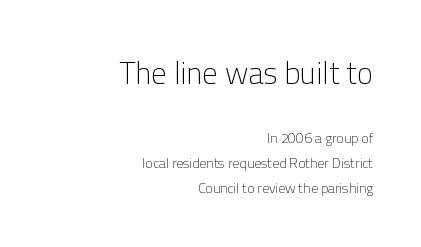
{"serif": "no", "italic": "no", "bold": "no", "weight": "light", "width": "normal", "stroke_contrast": "low", "x_height": "medium", "monospaced": "no", "underline": "no", "align": "right", "line_spacing_ratio": 1.76, "letter_spacing": "normal", "letter_spacing_em": 0.0, "larger_block": "first", "size_ratio": 2.21, "glyph_px": 31}
